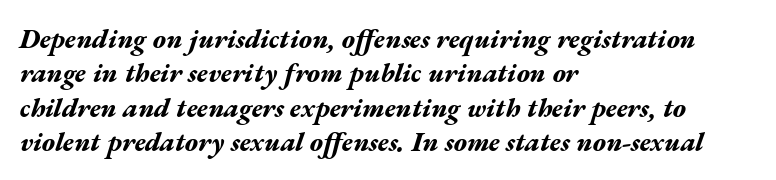
The image shows 27 px bold type, italic (leaning right); set left-aligned, normal line spacing (1.27x), normal letter spacing, not underlined.
